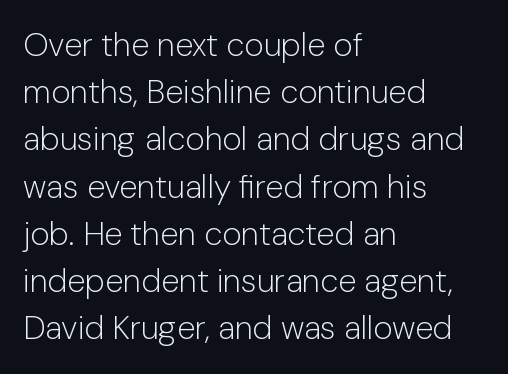
The image shows 33 px light sans-serif type, upright; set left-aligned, normal line spacing (1.43x), normal letter spacing, not underlined; low stroke contrast and a medium x-height.
